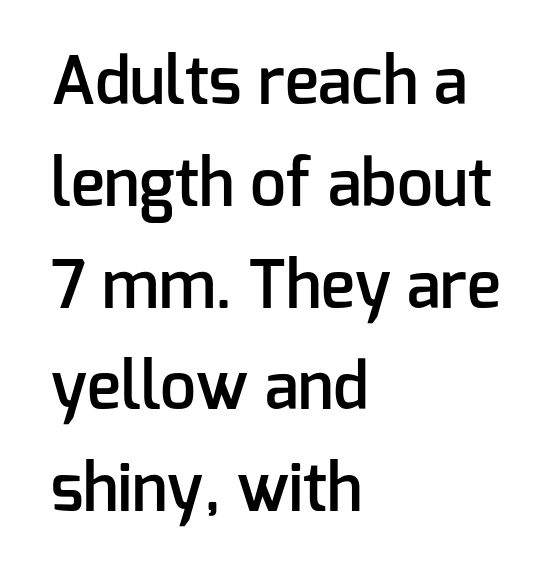
The image shows 64 px semibold sans-serif type, upright; set left-aligned, normal line spacing (1.59x), normal letter spacing, not underlined; low stroke contrast and a medium x-height.
